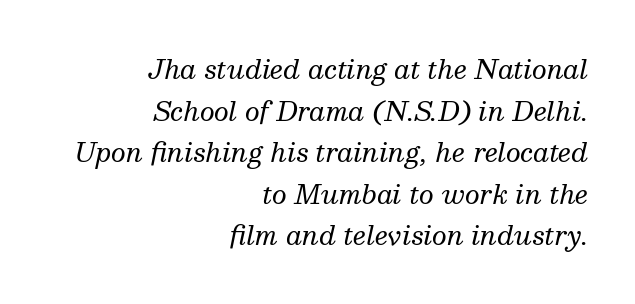
Q: Is the text bold? A: No.
Q: Is the text italic (slanted)? A: Yes, it leans right by about 13 degrees.
Q: Is the text underlined? A: No.
Q: How is the paragraph aligned? A: Right-aligned.
Q: Is the spacing between letters normal or unusually wide? A: Normal.
Q: Is the spacing between lines tight, normal or loose? A: Normal.
